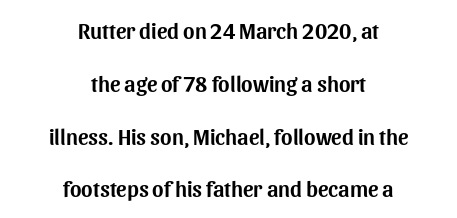
Q: Is the text italic (slanted)? A: No, it is upright.
Q: Is the text underlined? A: No.
Q: How is the paragraph aligned? A: Centered.
Q: Is the spacing between letters normal or unusually wide? A: Normal.
Q: Is the spacing between lines tight, normal or loose? A: Loose.
